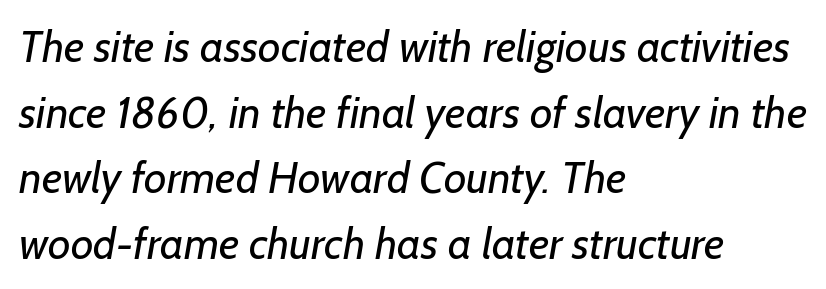
The image shows 44 px regular-weight sans-serif type; set left-aligned, normal line spacing (1.49x), normal letter spacing, not underlined; low stroke contrast and a medium x-height.
